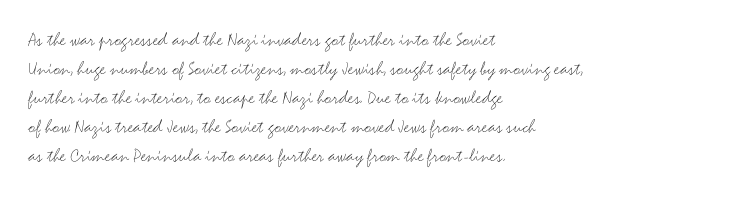
The image shows 20 px text type; set left-aligned, normal line spacing (1.45x), normal letter spacing, not underlined.
